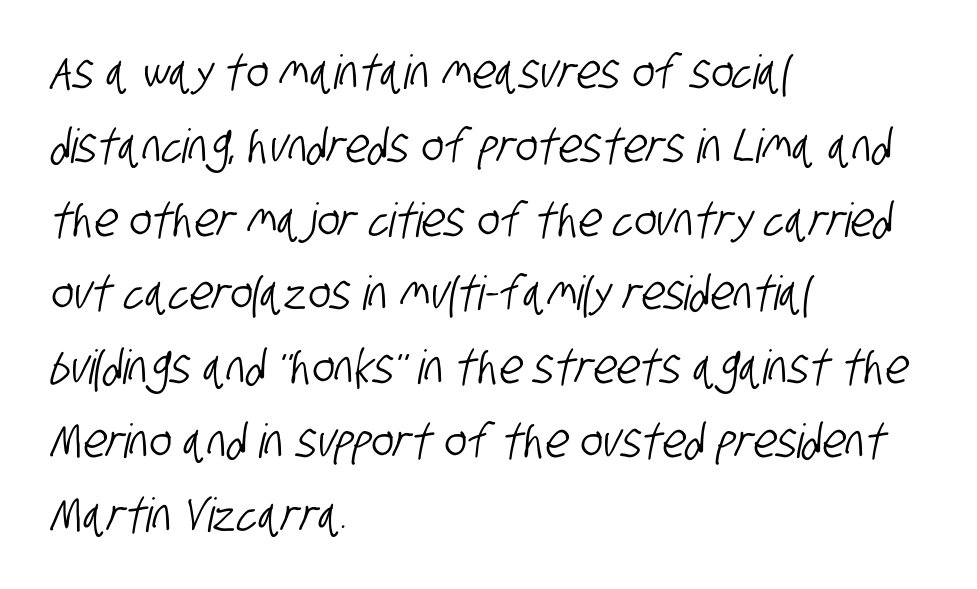
Just letters on the line, the space beneath them empty. These lines keep a tight, regular rhythm from letter to letter. The compositor pushed each line to the left boundary. The passage shown stacks its lines at a standard gap. Character widths vary here, with narrow letters taking less room than wide ones.
